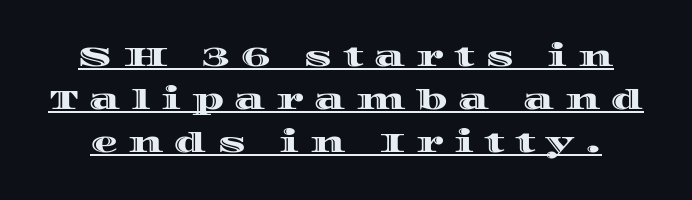
Regular leading. Upright lettering throughout. The string is rendered with underlining switched on. The letters are spread apart with noticeably loose tracking.
